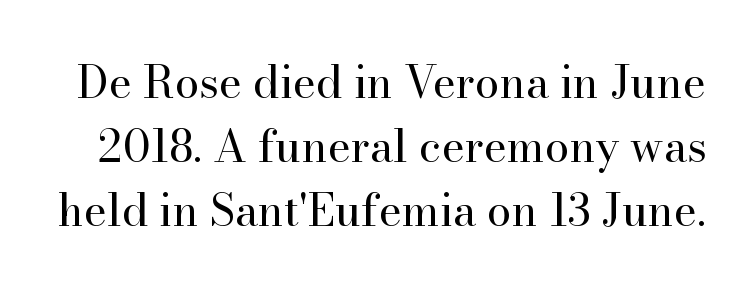
{"serif": "yes", "italic": "no", "bold": "no", "weight": "regular", "width": "normal", "stroke_contrast": "high", "x_height": "small", "monospaced": "no", "underline": "no", "line_spacing": "normal", "line_spacing_ratio": 1.45, "letter_spacing": "normal", "letter_spacing_em": 0.0, "glyph_px": 44}
